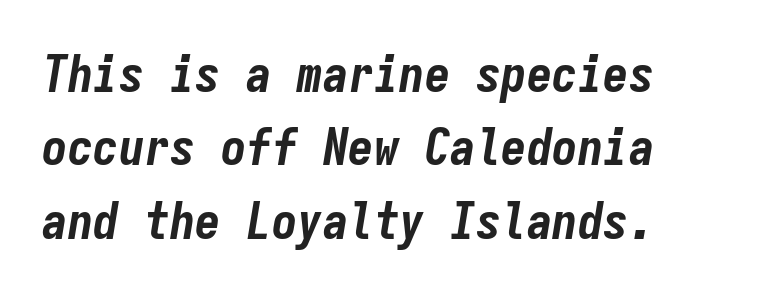
Q: Is the text bold? A: Yes.
Q: Is the text italic (slanted)? A: Yes, it leans right by about 9 degrees.
Q: Is the text underlined? A: No.
Q: Is the spacing between letters normal or unusually wide? A: Normal.
Q: Is the spacing between lines tight, normal or loose? A: Normal.
Q: Width (condensed, normal, or wide)? A: Condensed.
Q: Stroke contrast? A: Low.
Q: x-height? A: Medium.
Q: Monospaced? A: Yes.
